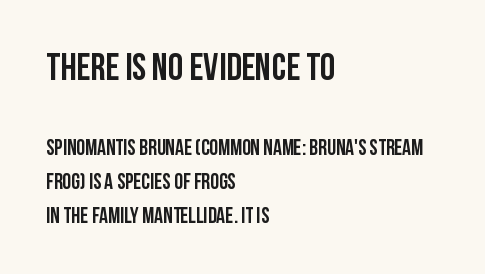
Q: Is the text italic (slanted)? A: No, it is upright.
Q: Is the typeface a serif or a sans-serif typeface? A: Sans-serif.
Q: Is the text underlined? A: No.
Q: How is the paragraph aligned? A: Left-aligned.
Q: Is the spacing between letters normal or unusually wide? A: Normal.
Q: Is the spacing between lines tight, normal or loose? A: Normal.
Q: Which block of text is set in a larger size, the first (top) or the second (bottom)? A: The first (top) one.
Q: Width (condensed, normal, or wide)? A: Condensed.
Q: Stroke contrast? A: Low.
Q: x-height? A: Large.
Q: Monospaced? A: No.
